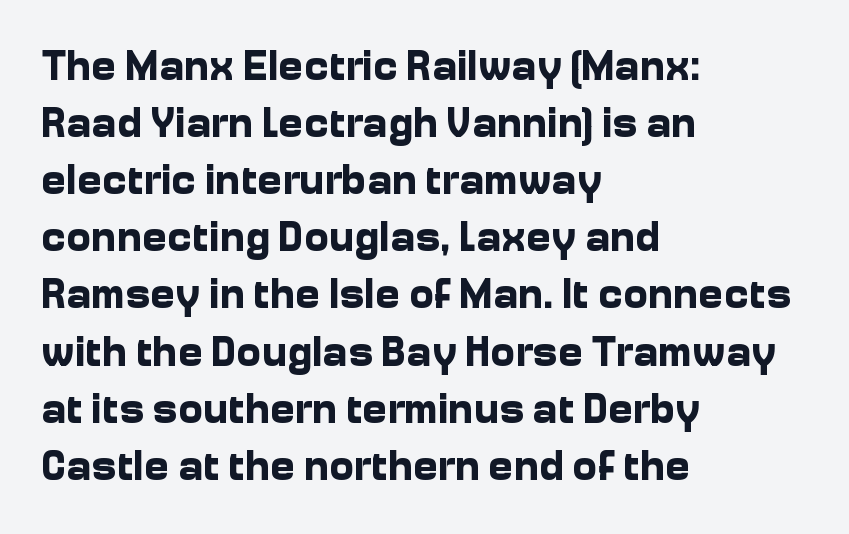
Q: Is the text bold? A: Yes.
Q: Is the text italic (slanted)? A: No, it is upright.
Q: Is the typeface a serif or a sans-serif typeface? A: Sans-serif.
Q: Is the text underlined? A: No.
Q: How is the paragraph aligned? A: Left-aligned.
Q: Is the spacing between letters normal or unusually wide? A: Normal.
Q: Is the spacing between lines tight, normal or loose? A: Normal.
Q: Width (condensed, normal, or wide)? A: Normal.
Q: Stroke contrast? A: Low.
Q: x-height? A: Medium.
Q: Monospaced? A: No.
